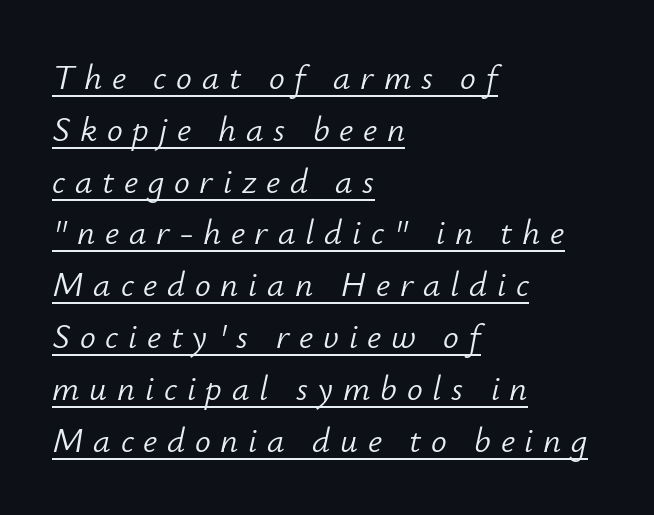
Q: Is the text bold? A: No.
Q: Is the text italic (slanted)? A: Yes, it leans right by about 12 degrees.
Q: Is the text underlined? A: Yes.
Q: How is the paragraph aligned? A: Left-aligned.
Q: Is the spacing between letters normal or unusually wide? A: Unusually wide.
Q: Is the spacing between lines tight, normal or loose? A: Normal.
Q: Width (condensed, normal, or wide)? A: Normal.
Q: Stroke contrast? A: Low.
Q: x-height? A: Small.
Q: Monospaced? A: No.
